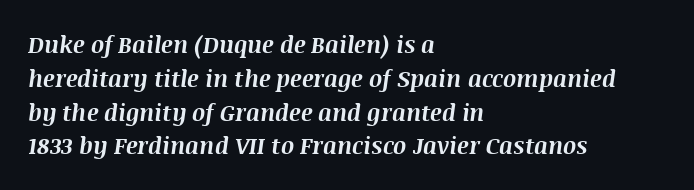
Each word holds together tightly as a unit, with standard inter-letter gaps. Students, this is bold: see how much ink each stroke carries. Where is the straight margin? On the left. The passage shown is not underscored anywhere.
